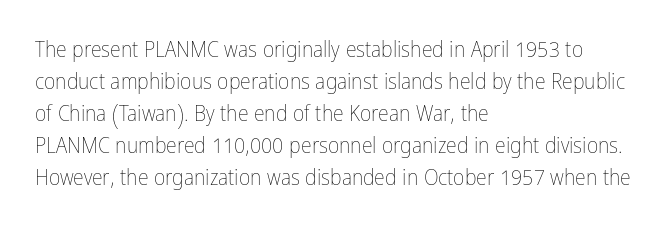
Q: Is the text bold? A: No.
Q: Is the text italic (slanted)? A: No, it is upright.
Q: Is the text underlined? A: No.
Q: How is the paragraph aligned? A: Left-aligned.
Q: Is the spacing between letters normal or unusually wide? A: Normal.
Q: Is the spacing between lines tight, normal or loose? A: Normal.
